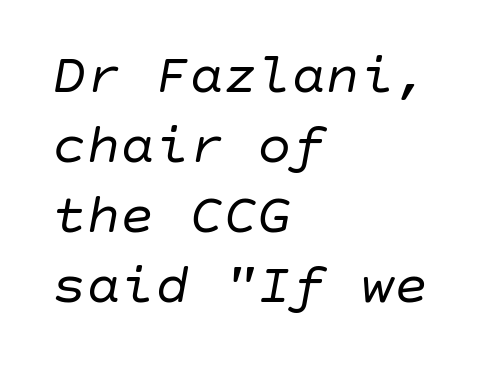
{"italic": "yes", "lean": "right", "slant_degrees": 10, "bold": "no", "weight": "regular", "width": "normal", "stroke_contrast": "low", "x_height": "large", "underline": "no", "align": "left", "line_spacing_ratio": 1.23, "letter_spacing": "normal", "letter_spacing_em": 0.0, "glyph_px": 57}
